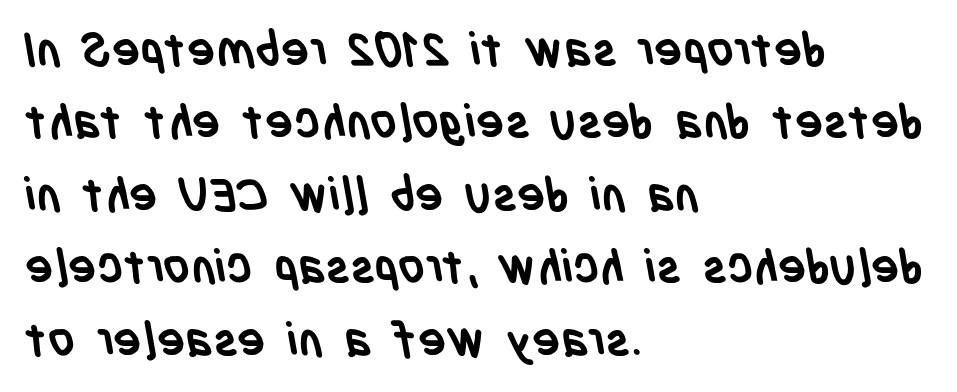
The image shows 47 px semibold, condensed sans-serif type; set left-aligned, normal line spacing (1.54x), normal letter spacing, not underlined; low stroke contrast and a large x-height.
